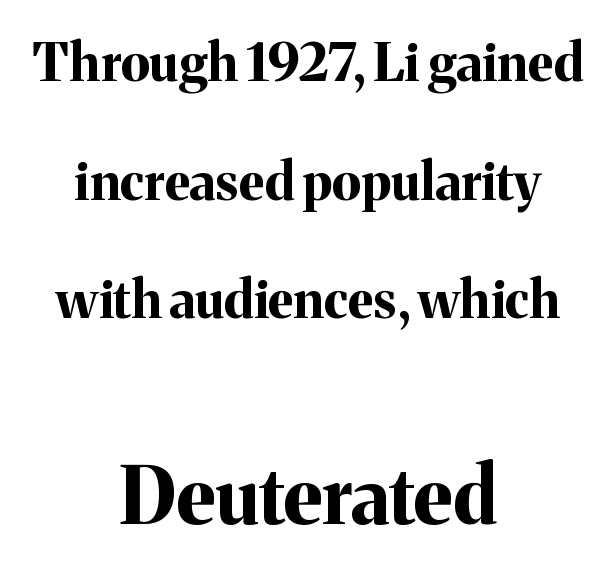
Q: Is the text bold? A: Yes.
Q: Is the text italic (slanted)? A: No, it is upright.
Q: Is the typeface a serif or a sans-serif typeface? A: Serif.
Q: Is the text underlined? A: No.
Q: How is the paragraph aligned? A: Centered.
Q: Is the spacing between letters normal or unusually wide? A: Normal.
Q: Is the spacing between lines tight, normal or loose? A: Loose.
Q: Which block of text is set in a larger size, the first (top) or the second (bottom)? A: The second (bottom) one.
Q: Width (condensed, normal, or wide)? A: Normal.
Q: Stroke contrast? A: Medium.
Q: x-height? A: Medium.
Q: Monospaced? A: No.
